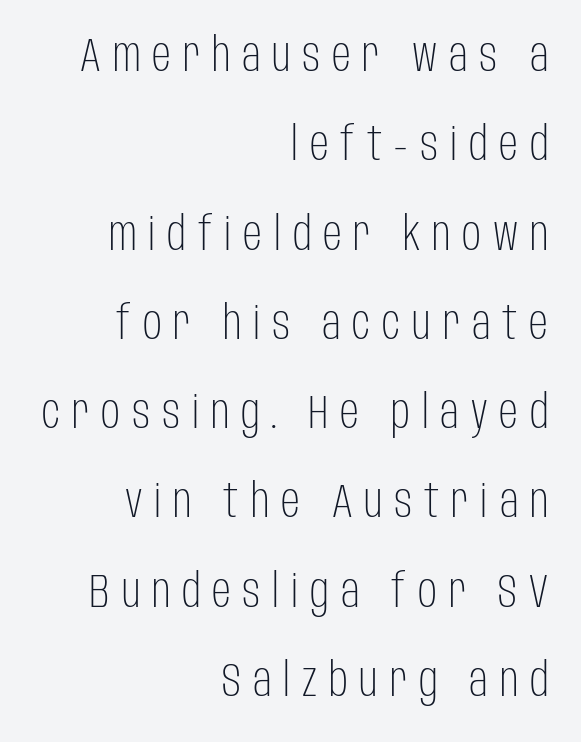
Q: Is the text bold? A: No.
Q: Is the text italic (slanted)? A: No, it is upright.
Q: Is the typeface a serif or a sans-serif typeface? A: Sans-serif.
Q: Is the text underlined? A: No.
Q: How is the paragraph aligned? A: Right-aligned.
Q: Is the spacing between letters normal or unusually wide? A: Unusually wide.
Q: Is the spacing between lines tight, normal or loose? A: Loose.
Q: Width (condensed, normal, or wide)? A: Condensed.
Q: Stroke contrast? A: Low.
Q: x-height? A: Large.
Q: Monospaced? A: No.
